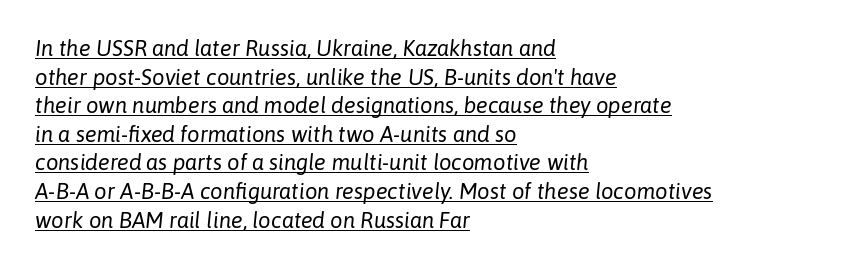
{"italic": "yes", "lean": "right", "slant_degrees": 6, "bold": "no", "underline": "yes", "align": "left", "line_spacing": "normal", "line_spacing_ratio": 1.3, "letter_spacing": "normal", "letter_spacing_em": 0.0, "glyph_px": 22}
